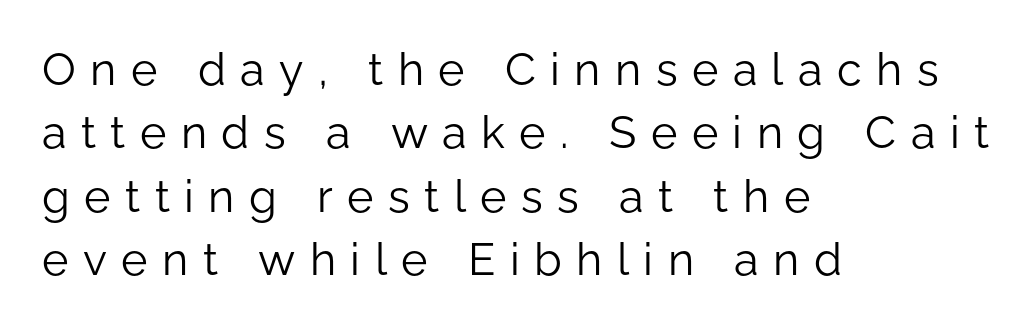
{"serif": "no", "italic": "no", "bold": "no", "weight": "light", "width": "normal", "stroke_contrast": "low", "x_height": "medium", "monospaced": "no", "underline": "no", "align": "left", "line_spacing": "normal", "line_spacing_ratio": 1.41, "letter_spacing": "wide", "letter_spacing_em": 0.32, "glyph_px": 45}
